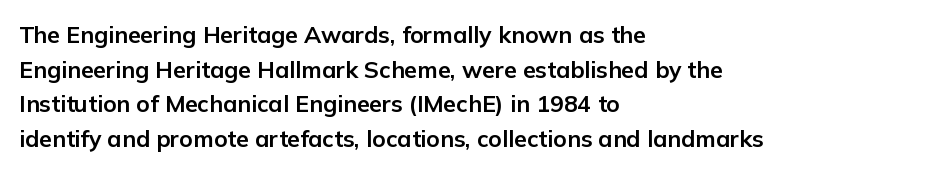
Every stem runs plumb, perpendicular to the baseline. The typesetting leans heavy: a genuine bold. Anything drawn beneath the words? Only blank space. The paragraph shown leans on its left margin. In terms of letterspacing, this is plain default setting. The space between consecutive lines is moderate.
